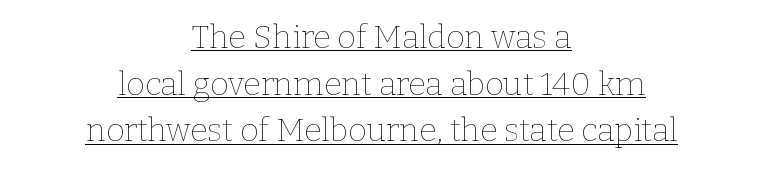
The image shows 32 px thin type, upright; set centered, normal line spacing (1.46x), normal letter spacing, underlined; low stroke contrast and a medium x-height.
